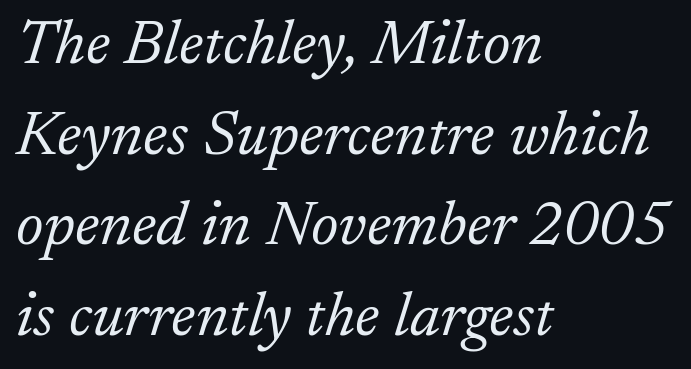
{"serif": "yes", "italic": "yes", "lean": "right", "slant_degrees": 17, "bold": "no", "weight": "light", "width": "normal", "stroke_contrast": "low", "x_height": "small", "monospaced": "no", "underline": "no", "align": "left", "line_spacing": "normal", "line_spacing_ratio": 1.44, "letter_spacing": "normal", "letter_spacing_em": 0.0, "glyph_px": 63}
